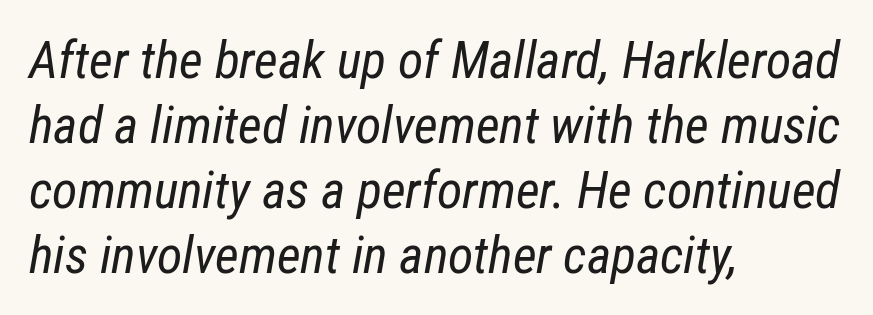
The lines are quadded left. Quick note: interline space is typical. Note the varied advance widths — an 'i' is clearly narrower than an 'm'. Italic: yes, the glyphs are oblique. Quick note: underline off. The font is comparable to plain body text, perhaps lighter.
